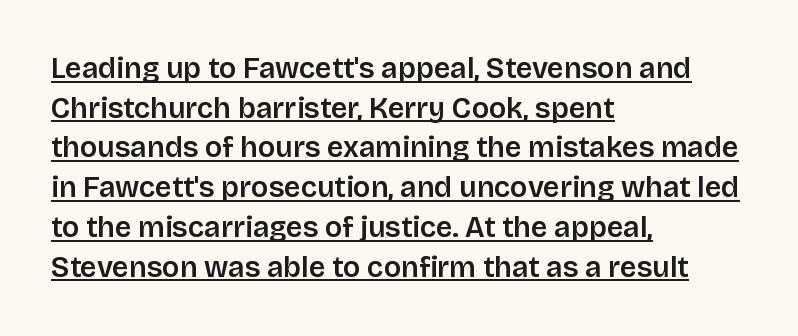
The passage shown is typed in a proportional face where columns would drift. Interline gaps are of average width in this sample. If you drew a line through each stem, it would be perfectly vertical. These lines keep a tight, regular rhythm from letter to letter. The glyphs in this specimen are sans serif.
